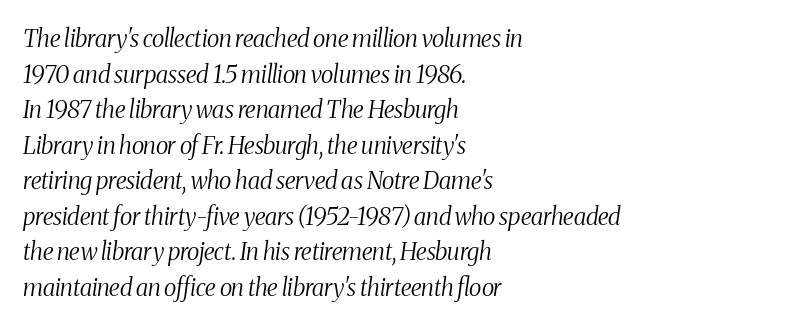
When letters slant like this, we call the style italic. This rendering features lettering with no underline. Counters stay open thanks to moderate or lighter strokes. Line beginnings align vertically; line endings do not. This sample keeps an unexceptional amount of space between lines.
